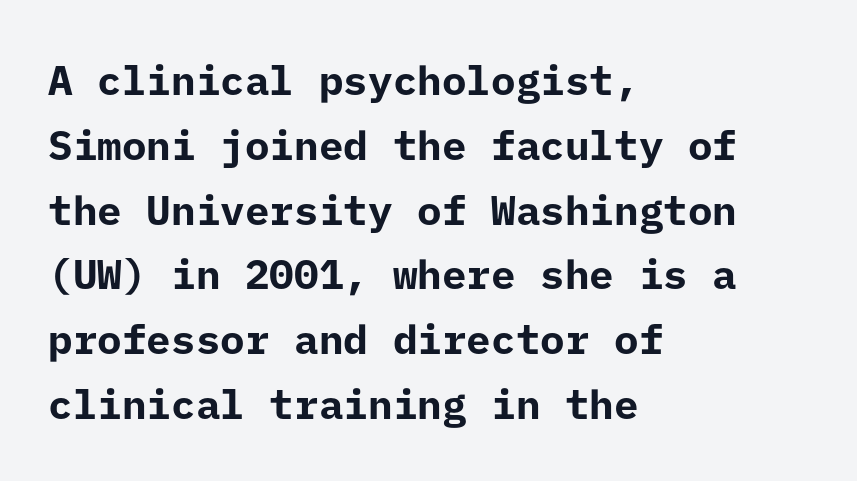
{"serif": "no", "italic": "no", "bold": "yes", "weight": "bold", "width": "normal", "stroke_contrast": "low", "x_height": "medium", "underline": "no", "align": "left", "line_spacing": "normal", "line_spacing_ratio": 1.58, "letter_spacing": "normal", "letter_spacing_em": 0.0, "glyph_px": 41}
